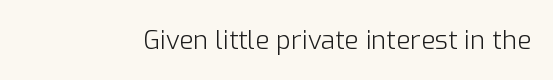
{"italic": "no", "bold": "no", "underline": "no", "letter_spacing": "normal", "letter_spacing_em": 0.0, "glyph_px": 26}
